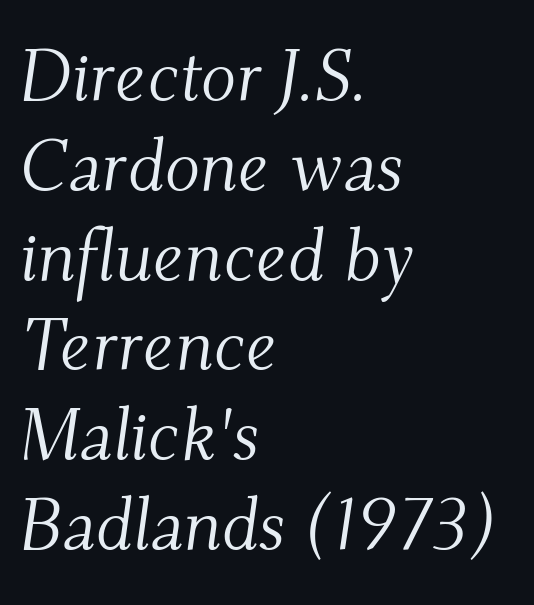
The image shows 73 px light serif type, italic (leaning right); set left-aligned, line spacing 1.23x, normal letter spacing, not underlined; medium stroke contrast and a small x-height.
